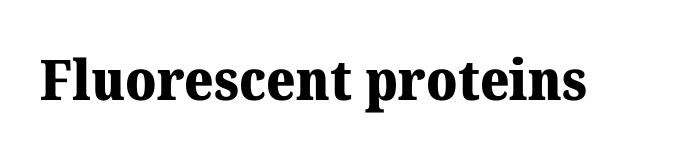
The image shows 56 px heavy serif type, upright; set normal letter spacing, not underlined; medium stroke contrast and a medium x-height.
